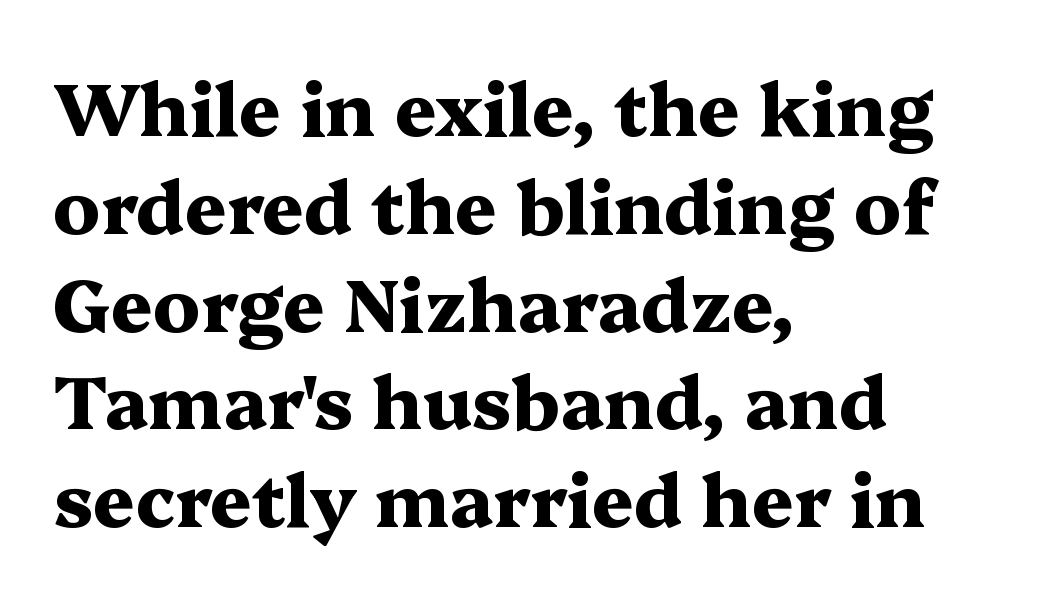
The image shows 73 px heavy, wide serif type, upright; set left-aligned, normal line spacing (1.34x), normal letter spacing, not underlined; medium stroke contrast and a medium x-height.
